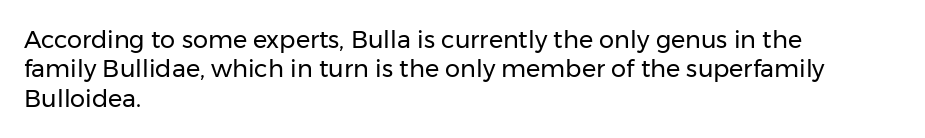
{"italic": "no", "bold": "no", "underline": "no", "align": "left", "line_spacing_ratio": 1.22, "letter_spacing": "normal", "letter_spacing_em": 0.0, "glyph_px": 24}
